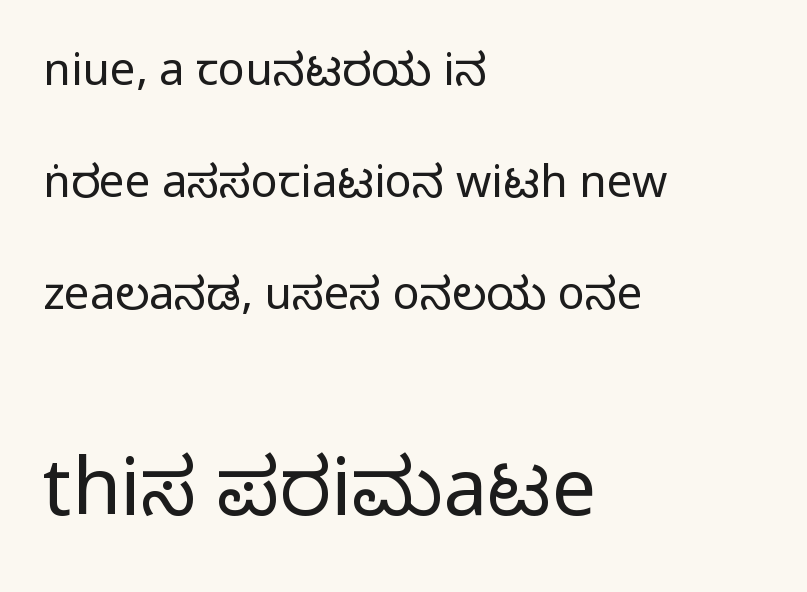
Q: Is the text bold? A: No.
Q: Is the text italic (slanted)? A: No, it is upright.
Q: Is the typeface a serif or a sans-serif typeface? A: Sans-serif.
Q: Is the text underlined? A: No.
Q: How is the paragraph aligned? A: Left-aligned.
Q: Is the spacing between letters normal or unusually wide? A: Normal.
Q: Is the spacing between lines tight, normal or loose? A: Loose.
Q: Which block of text is set in a larger size, the first (top) or the second (bottom)? A: The second (bottom) one.
Q: Width (condensed, normal, or wide)? A: Condensed.
Q: Stroke contrast? A: Low.
Q: x-height? A: Large.
Q: Monospaced? A: No.
